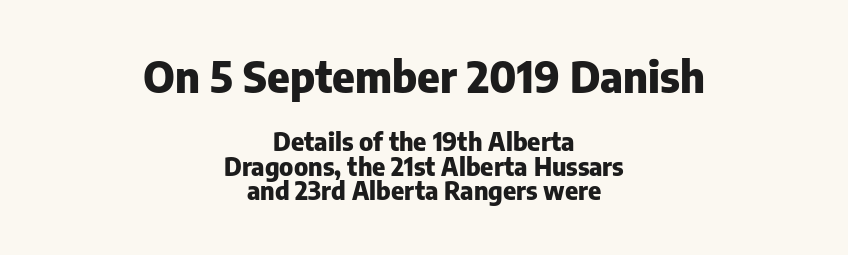
The characters display no serif detailing; their extremities are plain. Think of a printed novel: that variable character pitch is what you see here. The paragraph has two soft edges and a firm central axis. Italic: no, the glyphs are upright roman. This sample uses plain, unmodified letter spacing.
